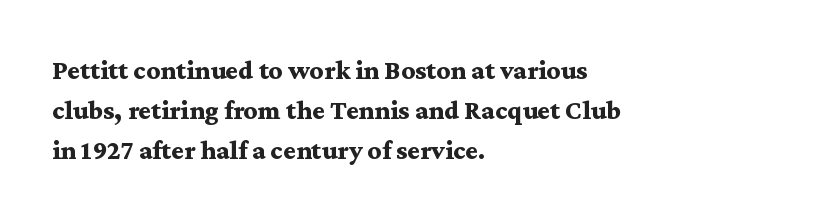
The image shows 27 px bold type, upright; set left-aligned, normal line spacing (1.48x), normal letter spacing, not underlined.
